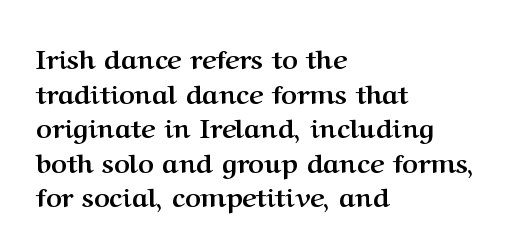
Q: Is the text bold? A: Yes.
Q: Is the text italic (slanted)? A: No, it is upright.
Q: Is the text underlined? A: No.
Q: How is the paragraph aligned? A: Left-aligned.
Q: Is the spacing between letters normal or unusually wide? A: Normal.
Q: Is the spacing between lines tight, normal or loose? A: Normal.
